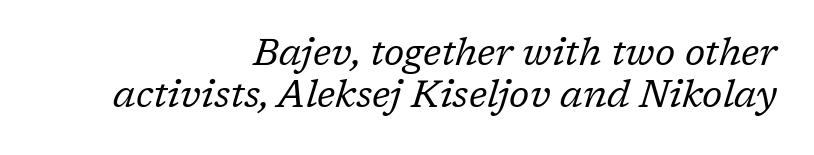
{"serif": "yes", "italic": "yes", "lean": "right", "slant_degrees": 17, "bold": "no", "weight": "regular", "width": "normal", "stroke_contrast": "low", "x_height": "medium", "monospaced": "no", "underline": "no", "align": "right", "line_spacing": "tight", "line_spacing_ratio": 1.1, "letter_spacing": "normal", "letter_spacing_em": 0.0, "glyph_px": 38}
